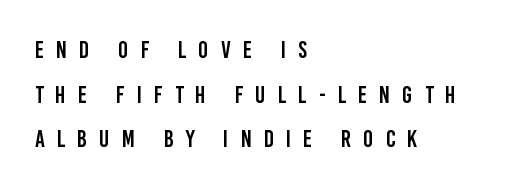
Each row of text sits above clean, open space. These lines have a slow, spaced-out rhythm from letter to letter. A typesetter would mark this as roman, not italic. Left-aligned paragraph, ragged on the right.
